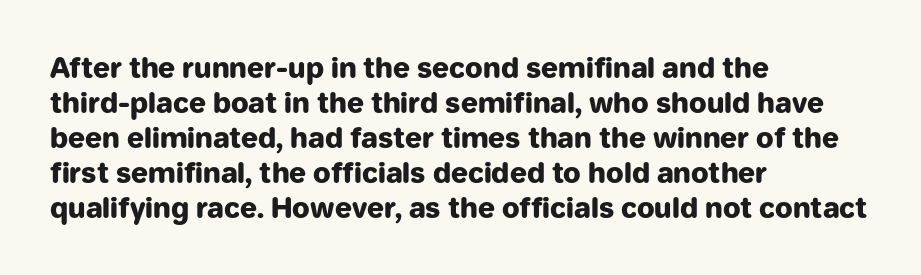
{"serif": "no", "italic": "no", "bold": "yes", "weight": "heavy", "width": "normal", "stroke_contrast": "low", "x_height": "medium", "monospaced": "no", "underline": "no", "align": "left", "line_spacing": "normal", "line_spacing_ratio": 1.25, "letter_spacing": "normal", "letter_spacing_em": 0.0, "glyph_px": 28}
